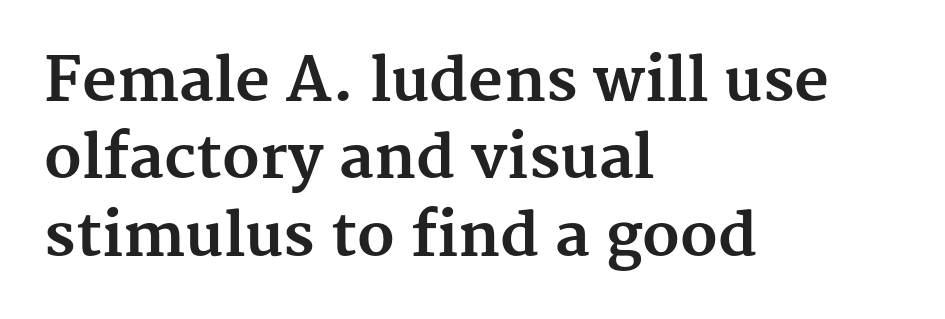
Q: Is the text bold? A: Yes.
Q: Is the text italic (slanted)? A: No, it is upright.
Q: Is the typeface a serif or a sans-serif typeface? A: Serif.
Q: Is the text underlined? A: No.
Q: How is the paragraph aligned? A: Left-aligned.
Q: Is the spacing between letters normal or unusually wide? A: Normal.
Q: Is the spacing between lines tight, normal or loose? A: Normal.
Q: Width (condensed, normal, or wide)? A: Normal.
Q: Stroke contrast? A: Medium.
Q: x-height? A: Medium.
Q: Monospaced? A: No.
